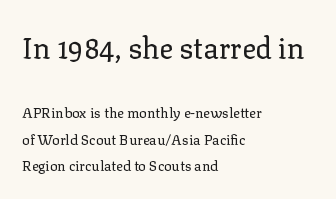
Q: Is the text bold? A: No.
Q: Is the text italic (slanted)? A: No, it is upright.
Q: Is the typeface a serif or a sans-serif typeface? A: Serif.
Q: Is the text underlined? A: No.
Q: How is the paragraph aligned? A: Left-aligned.
Q: Is the spacing between letters normal or unusually wide? A: Normal.
Q: Is the spacing between lines tight, normal or loose? A: Loose.
Q: Which block of text is set in a larger size, the first (top) or the second (bottom)? A: The first (top) one.
Q: Width (condensed, normal, or wide)? A: Normal.
Q: Stroke contrast? A: Low.
Q: x-height? A: Medium.
Q: Monospaced? A: No.
